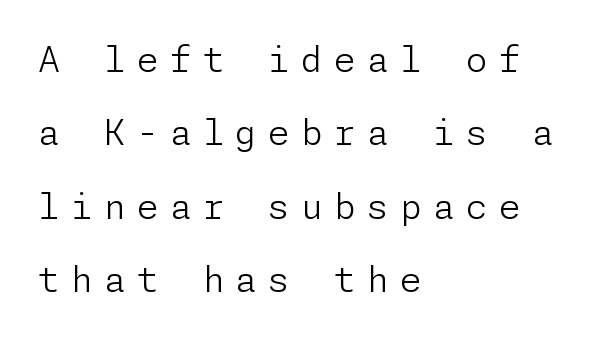
Q: Is the text bold? A: No.
Q: Is the text italic (slanted)? A: No, it is upright.
Q: Is the typeface a serif or a sans-serif typeface? A: Sans-serif.
Q: Is the text underlined? A: No.
Q: How is the paragraph aligned? A: Left-aligned.
Q: Is the spacing between letters normal or unusually wide? A: Unusually wide.
Q: Is the spacing between lines tight, normal or loose? A: Loose.
Q: Width (condensed, normal, or wide)? A: Normal.
Q: Stroke contrast? A: Low.
Q: x-height? A: Medium.
